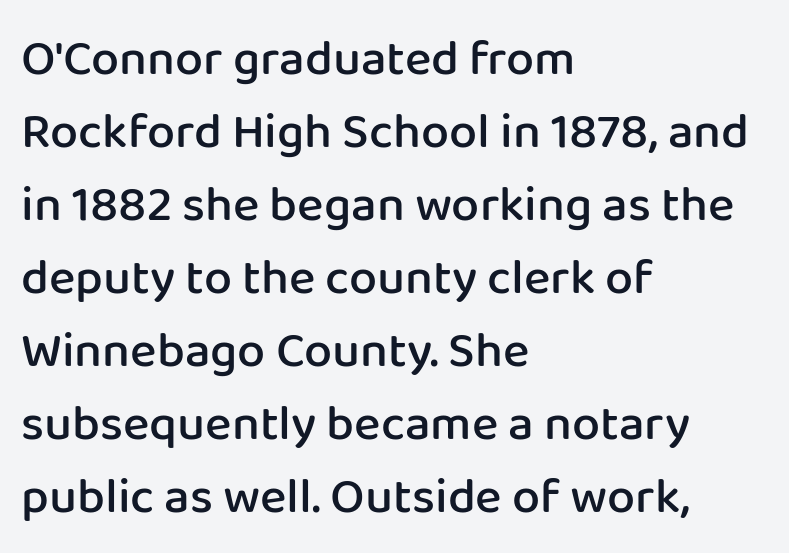
Q: Is the text bold? A: Semi-bold.
Q: Is the text italic (slanted)? A: No, it is upright.
Q: Is the typeface a serif or a sans-serif typeface? A: Sans-serif.
Q: Is the text underlined? A: No.
Q: How is the paragraph aligned? A: Left-aligned.
Q: Is the spacing between letters normal or unusually wide? A: Normal.
Q: Is the spacing between lines tight, normal or loose? A: Normal.
Q: Width (condensed, normal, or wide)? A: Normal.
Q: Stroke contrast? A: Low.
Q: x-height? A: Medium.
Q: Monospaced? A: No.
